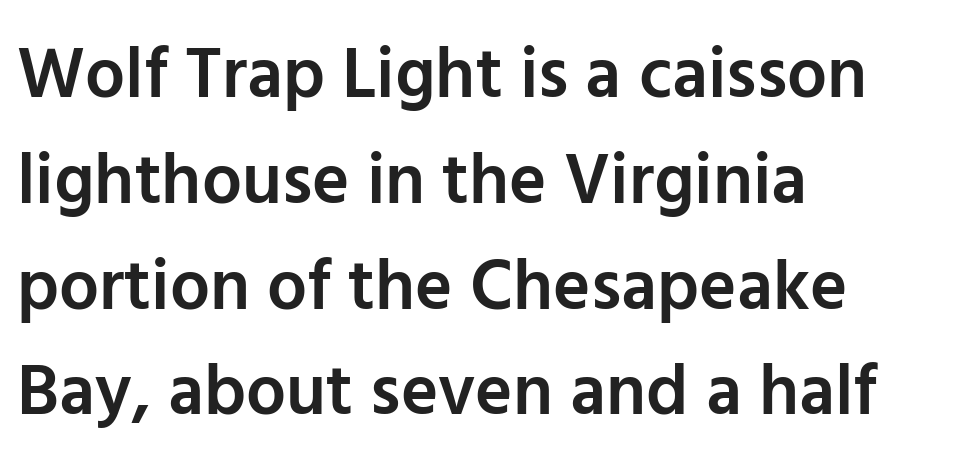
The image shows 71 px semibold sans-serif type, upright; set left-aligned, normal line spacing (1.49x), normal letter spacing, not underlined; low stroke contrast and a medium x-height.
